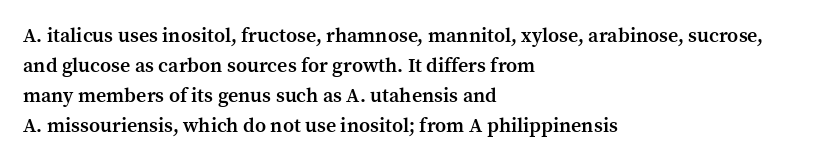
Q: Is the text bold? A: Semi-bold.
Q: Is the text italic (slanted)? A: No, it is upright.
Q: Is the text underlined? A: No.
Q: How is the paragraph aligned? A: Left-aligned.
Q: Is the spacing between letters normal or unusually wide? A: Normal.
Q: Is the spacing between lines tight, normal or loose? A: Normal.
